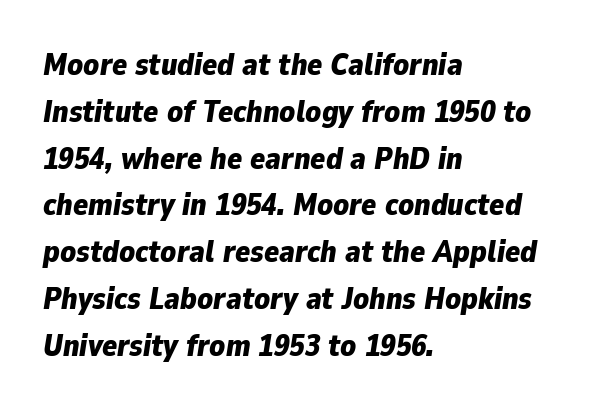
Descenders hang freely into open space. Typographic density is high because the face is bold. Tracking here is standard; glyphs follow each other at the usual distance. Leading matches the norm, producing a regular column. This is oblique type, the kind used for emphasis or titles. All the whitespace from short lines collects on the right.
